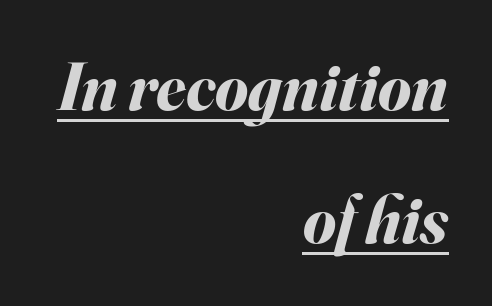
The image shows 67 px bold type, italic (leaning right); set right-aligned, loose line spacing (1.99x), normal letter spacing, underlined; medium stroke contrast and a small x-height.
